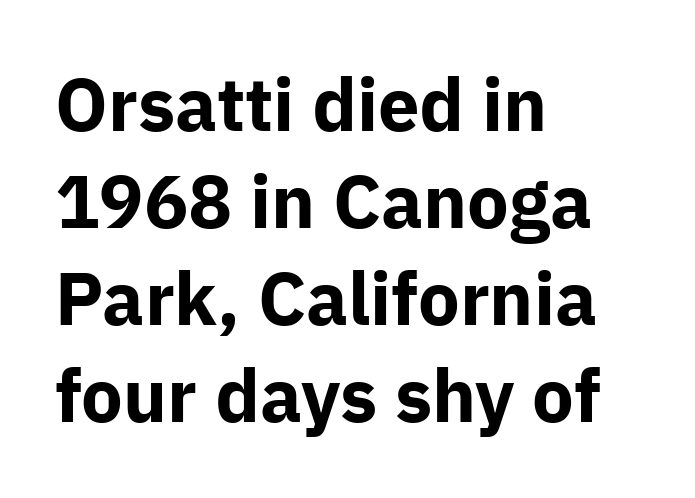
{"serif": "no", "italic": "no", "bold": "yes", "weight": "bold", "width": "normal", "stroke_contrast": "low", "x_height": "medium", "monospaced": "no", "underline": "no", "align": "left", "line_spacing": "normal", "line_spacing_ratio": 1.31, "letter_spacing": "normal", "letter_spacing_em": 0.0, "glyph_px": 74}
